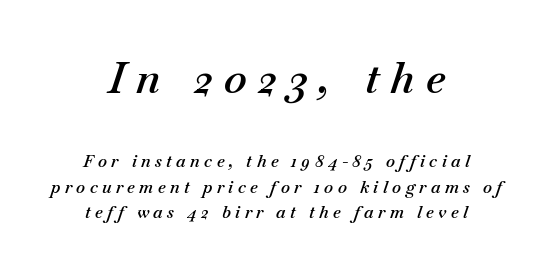
A typesetter would mark this as italic. Just letters on the line, the space beneath them empty. Notice the strokes are somewhat thickened but not fully heavy: this is a semibold. Teacher's note: observe the equal gaps on both sides — that is centered alignment.
